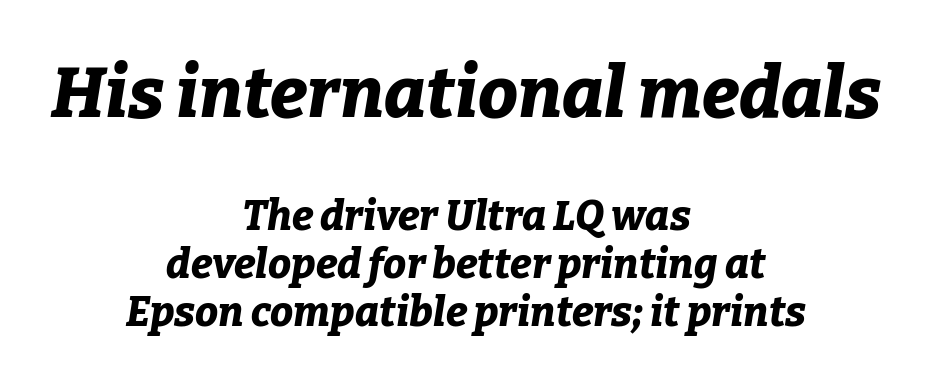
The image shows 71 px bold type, italic (leaning right); set centered, line spacing 1.18x, normal letter spacing, not underlined; the first (top) block is 1.73x larger; low stroke contrast and a medium x-height.
